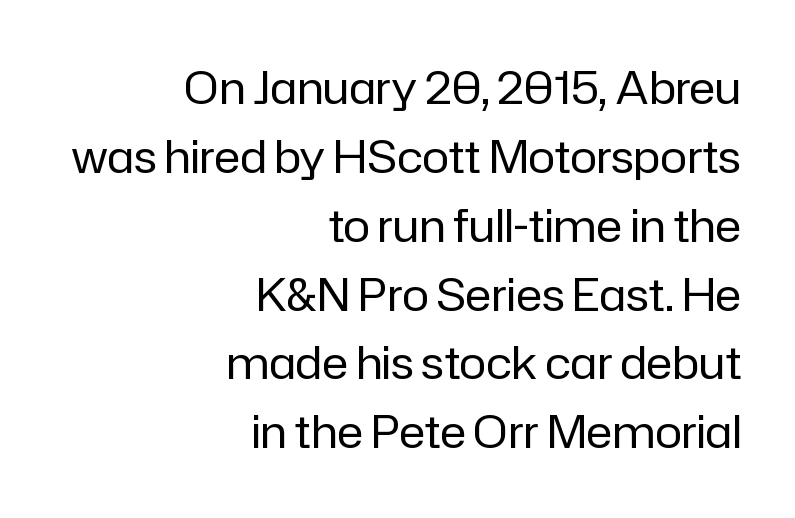
The image shows 45 px regular-weight sans-serif type, upright; set right-aligned, normal line spacing (1.53x), normal letter spacing, not underlined; low stroke contrast and a medium x-height.
